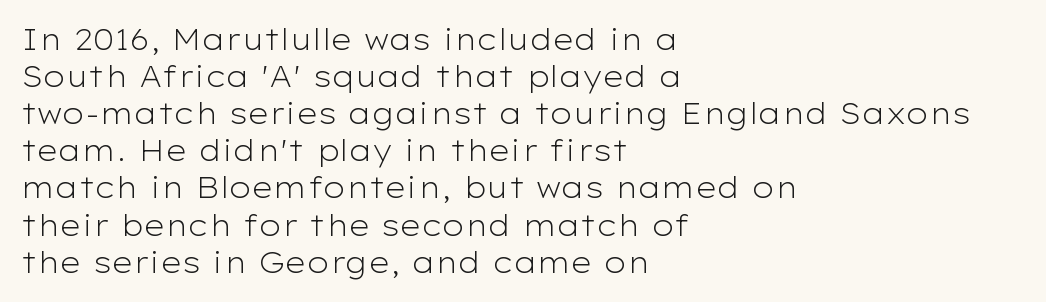
The image shows 29 px light, wide sans-serif type, upright; set left-aligned, normal line spacing (1.28x), normal letter spacing, not underlined; low stroke contrast and a medium x-height.
